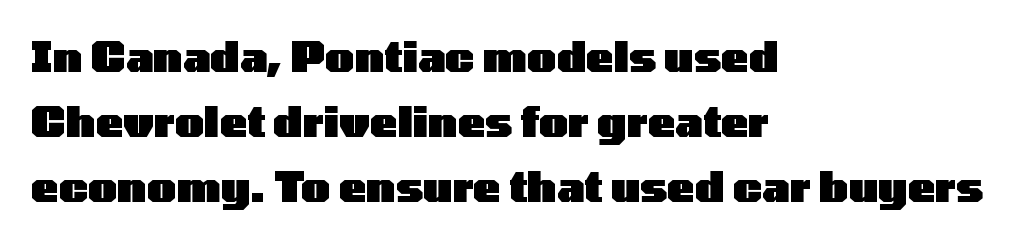
Q: Is the text bold? A: Yes.
Q: Is the text italic (slanted)? A: No, it is upright.
Q: Is the typeface a serif or a sans-serif typeface? A: Sans-serif.
Q: Is the text underlined? A: No.
Q: How is the paragraph aligned? A: Left-aligned.
Q: Is the spacing between letters normal or unusually wide? A: Normal.
Q: Is the spacing between lines tight, normal or loose? A: Normal.
Q: Width (condensed, normal, or wide)? A: Wide.
Q: Stroke contrast? A: Low.
Q: x-height? A: Medium.
Q: Monospaced? A: No.
